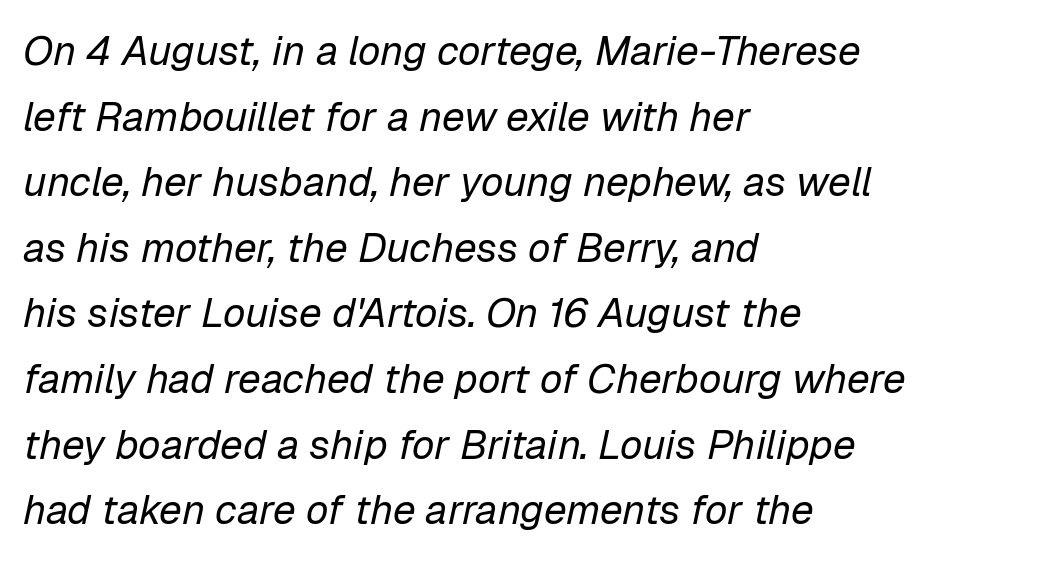
Q: Is the text bold? A: No.
Q: Is the text italic (slanted)? A: Yes, it leans right by about 12 degrees.
Q: Is the text underlined? A: No.
Q: How is the paragraph aligned? A: Left-aligned.
Q: Is the spacing between letters normal or unusually wide? A: Normal.
Q: Is the spacing between lines tight, normal or loose? A: Normal.
Q: Width (condensed, normal, or wide)? A: Normal.
Q: Stroke contrast? A: Low.
Q: x-height? A: Medium.
Q: Monospaced? A: No.
